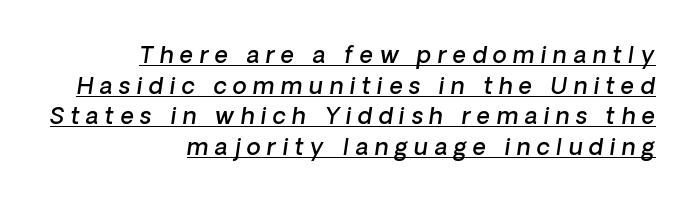
The image shows 23 px text type; set right-aligned, normal line spacing (1.33x), unusually wide letter spacing (+0.28 em), underlined.
